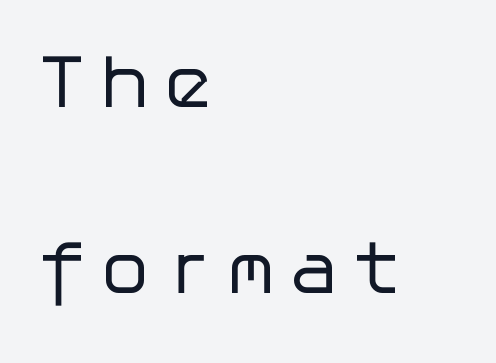
Q: Is the text bold? A: No.
Q: Is the text italic (slanted)? A: No, it is upright.
Q: Is the typeface a serif or a sans-serif typeface? A: Sans-serif.
Q: Is the text underlined? A: No.
Q: How is the paragraph aligned? A: Left-aligned.
Q: Is the spacing between lines tight, normal or loose? A: Loose.
Q: Width (condensed, normal, or wide)? A: Normal.
Q: Stroke contrast? A: Low.
Q: x-height? A: Medium.
